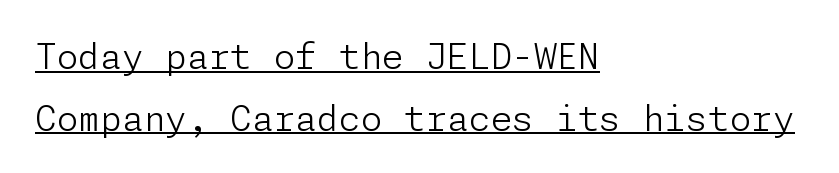
The image shows 35 px light sans-serif type, upright; set left-aligned, line spacing 1.76x, normal letter spacing, underlined; low stroke contrast and a medium x-height.
